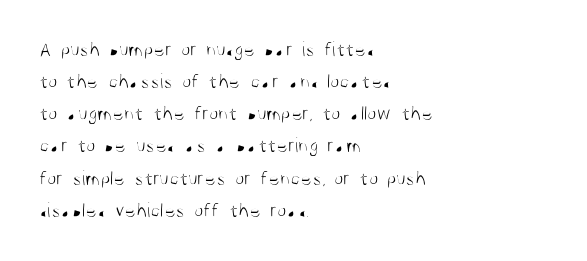
Q: Is the text bold? A: No.
Q: Is the text italic (slanted)? A: No, it is upright.
Q: Is the text underlined? A: No.
Q: How is the paragraph aligned? A: Left-aligned.
Q: Is the spacing between letters normal or unusually wide? A: Normal.
Q: Is the spacing between lines tight, normal or loose? A: Normal.
